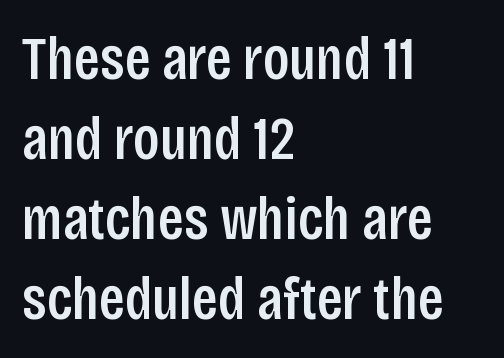
A bare baseline throughout the passage. Letter spacing: default. The letters advance in unequal steps, a hallmark of proportional type. Is there any slant? The stems are plumb. Summary of vertical rhythm: regular, with standard interline spacing. The passage is arranged the way most books set body copy — flush left.
